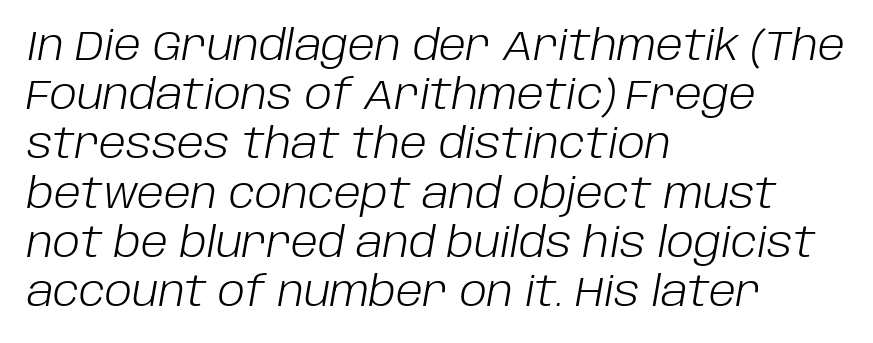
The image shows 41 px light type, italic (leaning right); set left-aligned, line spacing 1.2x, normal letter spacing, not underlined; low stroke contrast and a large x-height.
